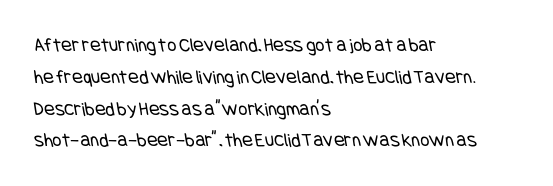
The image shows 20 px text type; set left-aligned, normal line spacing (1.59x), normal letter spacing, not underlined.
